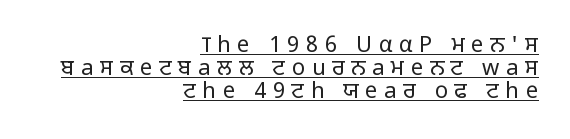
The paragraph shown leans on its right margin. The axis of the letterforms is exactly vertical. No heavy texture on the line: the type isn't bold. The tracking jumps out immediately: characters are airy and widely separated. The typesetter has applied underlining to the passage shown. The vertical gap from one line to the next is small.
